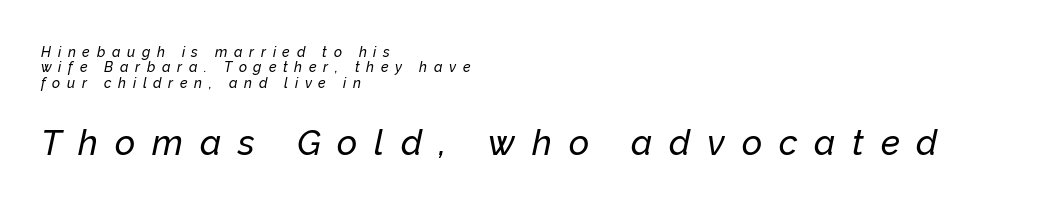
The image shows 35 px text type, italic (leaning right); set left-aligned, tight line spacing (1.09x), unusually wide letter spacing (+0.48 em), not underlined; the second (bottom) block is 2.5x larger; low stroke contrast and a medium x-height.
